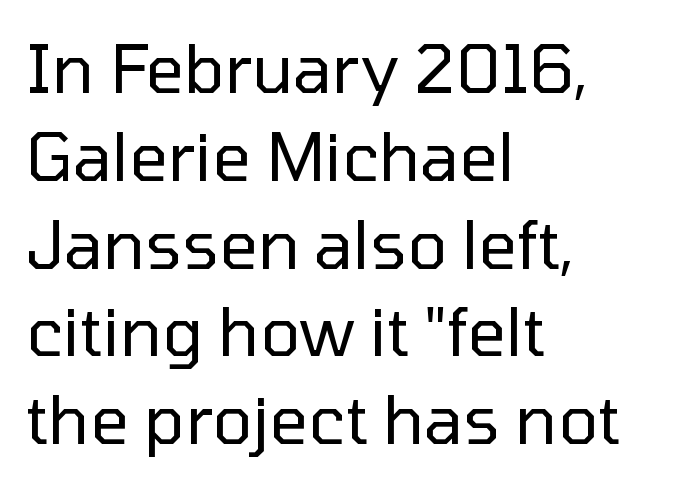
Bold? No — there's no thickening of the strokes. A student would call this left alignment; a typographer would say flush left, rag right. Look at the bottom of the vertical strokes: they stop flat, with no serifs. If you measured baseline to baseline, you'd find a middling distance. Students, note that the glyphs here touch the page at normal intervals. This is the regular roman posture of the typeface.
